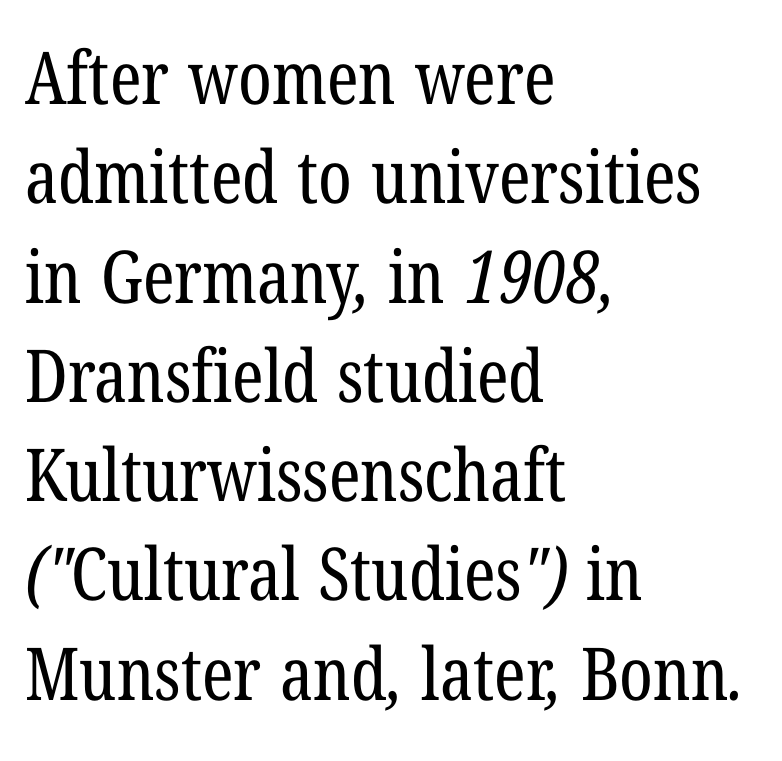
Stem width sits at or under what a default text font uses. The rendering shows small feet on the letterforms — a serif design. Where is the straight margin? On the left. Normally led — the rows are evenly, conventionally spaced. Spacing verdict: proportional, widths tailored to each character. Lines of text with bare space underneath.
